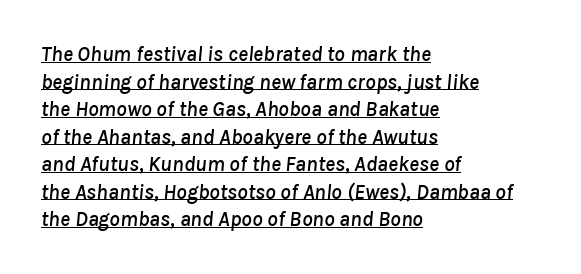
A typographer would call this underscored text. Compared with typical body copy, the letter spacing here is the same. These lines were composed using italics. Casual observation: everything's shoved over to the left.
